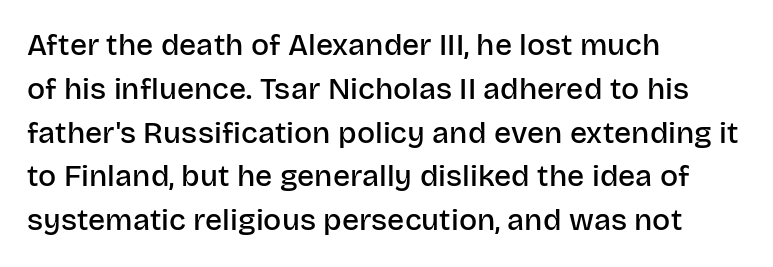
The image shows 30 px semibold sans-serif type, upright; set left-aligned, normal line spacing (1.46x), normal letter spacing, not underlined; low stroke contrast and a large x-height.
